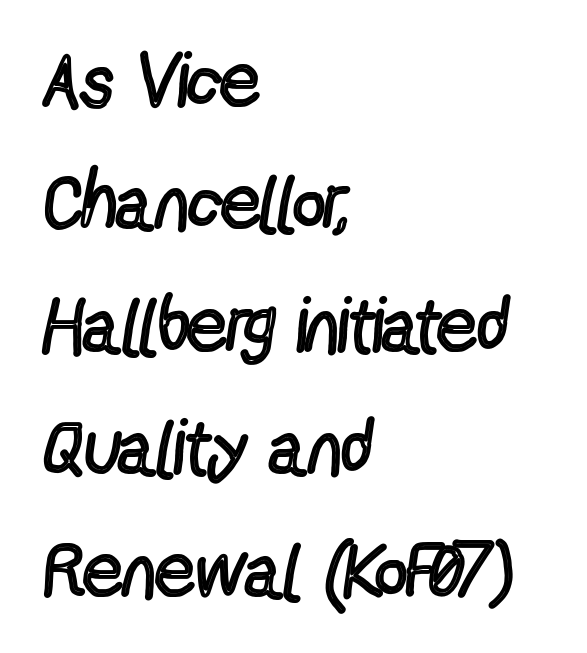
A normal amount of white space separates one row of letters from the next. Check under the words: just untouched page. Every row of glyphs begins at an identical x-position on the left. Is this a fixed-width face? No — the glyphs have proportional, varying widths. Ink coverage per letter is moderate at most. Observe the absence of serifs on each vertical stroke in this sample.
